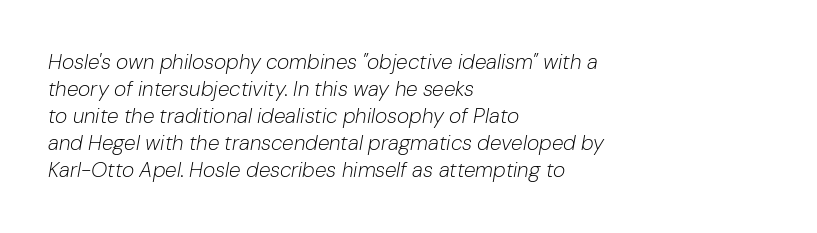
Casual observation: everything's shoved over to the left. These lines keep a tight, regular rhythm from letter to letter. Reading down the column, the eye jumps a familiar distance to each next line. The words here are not underlined.
